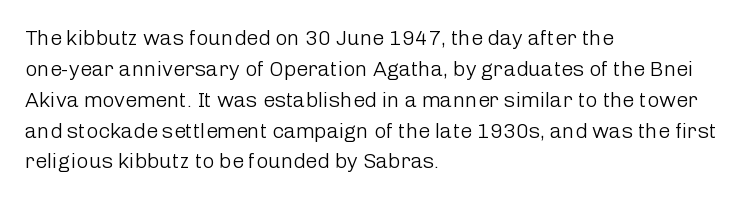
If you drew a line through each stem, it would be perfectly vertical. Leftover space on each line is placed entirely after the last word. The vertical gap from one line to the next is medium. The specimen omits any rule beneath the text block's lines.
